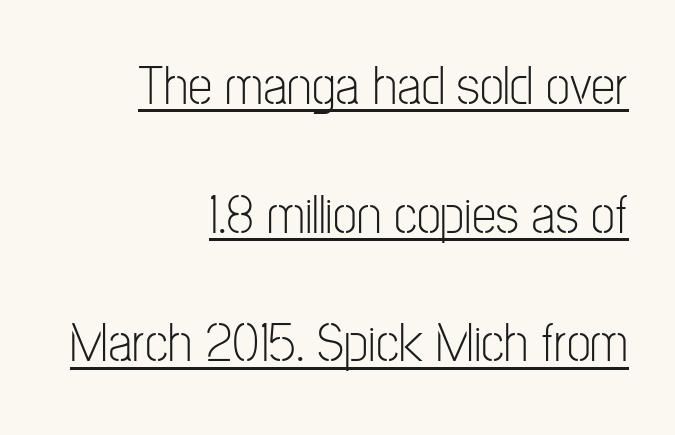
Q: Is the text bold? A: No.
Q: Is the text italic (slanted)? A: No, it is upright.
Q: Is the typeface a serif or a sans-serif typeface? A: Sans-serif.
Q: Is the text underlined? A: Yes.
Q: How is the paragraph aligned? A: Right-aligned.
Q: Is the spacing between letters normal or unusually wide? A: Normal.
Q: Is the spacing between lines tight, normal or loose? A: Loose.
Q: Width (condensed, normal, or wide)? A: Condensed.
Q: Stroke contrast? A: Low.
Q: x-height? A: Medium.
Q: Monospaced? A: No.
